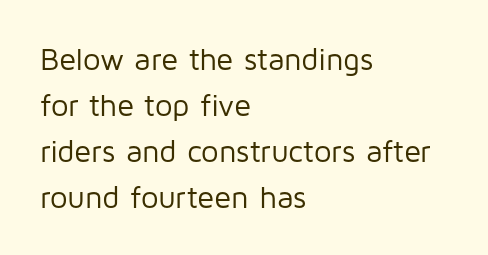
{"serif": "no", "italic": "no", "bold": "no", "weight": "regular", "width": "normal", "stroke_contrast": "low", "x_height": "medium", "monospaced": "no", "underline": "no", "align": "left", "line_spacing": "normal", "line_spacing_ratio": 1.48, "letter_spacing": "normal", "letter_spacing_em": 0.0, "glyph_px": 31}
